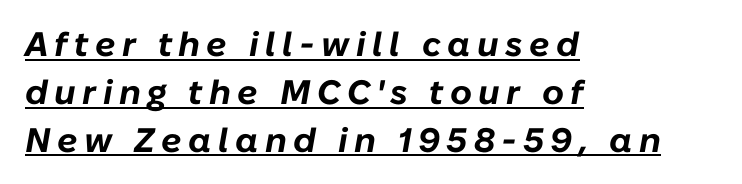
The image shows 34 px bold type, italic (leaning right); set left-aligned, normal line spacing (1.41x), underlined; low stroke contrast and a medium x-height.
